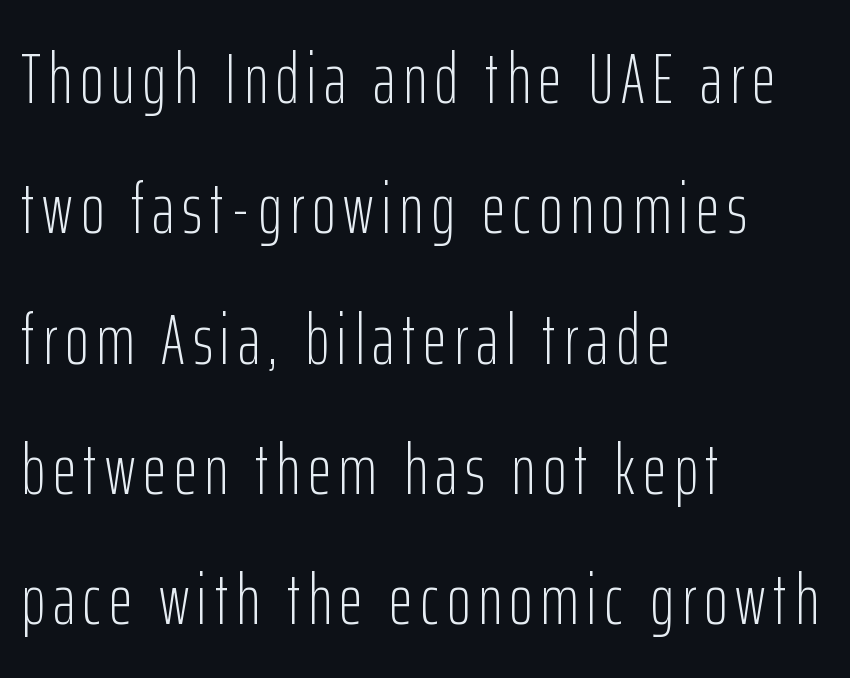
{"serif": "no", "italic": "no", "bold": "no", "weight": "light", "width": "condensed", "stroke_contrast": "low", "x_height": "medium", "monospaced": "no", "underline": "no", "align": "left", "line_spacing_ratio": 1.81, "glyph_px": 72}
